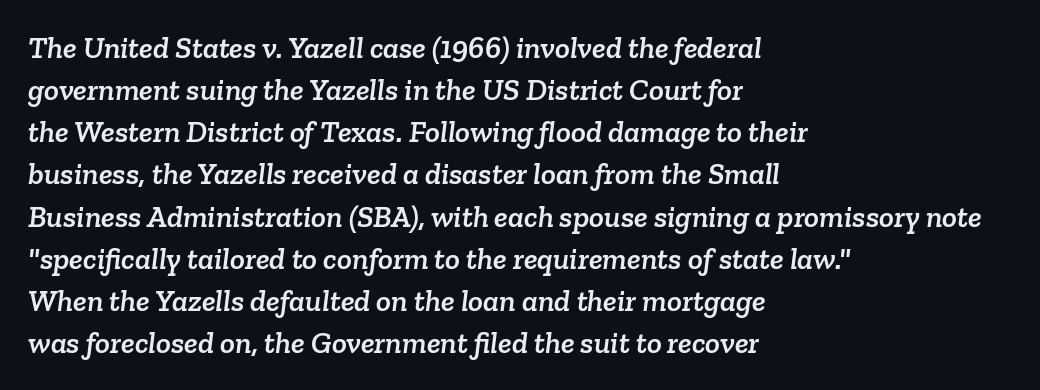
Q: Is the typeface a serif or a sans-serif typeface? A: Serif.
Q: Is the text underlined? A: No.
Q: How is the paragraph aligned? A: Left-aligned.
Q: Is the spacing between letters normal or unusually wide? A: Normal.
Q: Is the spacing between lines tight, normal or loose? A: Normal.
Q: Width (condensed, normal, or wide)? A: Normal.
Q: Stroke contrast? A: Low.
Q: x-height? A: Medium.
Q: Monospaced? A: No.
